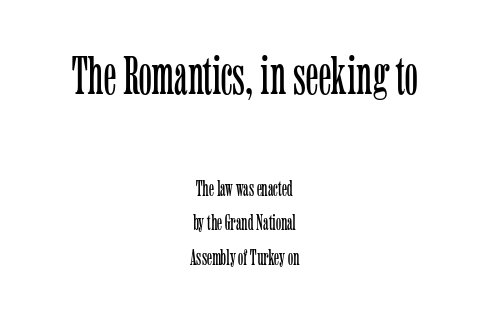
Q: Is the text bold? A: No.
Q: Is the text italic (slanted)? A: No, it is upright.
Q: Is the typeface a serif or a sans-serif typeface? A: Serif.
Q: Is the text underlined? A: No.
Q: How is the paragraph aligned? A: Centered.
Q: Is the spacing between letters normal or unusually wide? A: Normal.
Q: Is the spacing between lines tight, normal or loose? A: Normal.
Q: Which block of text is set in a larger size, the first (top) or the second (bottom)? A: The first (top) one.
Q: Width (condensed, normal, or wide)? A: Condensed.
Q: Stroke contrast? A: Low.
Q: x-height? A: Medium.
Q: Monospaced? A: No.
